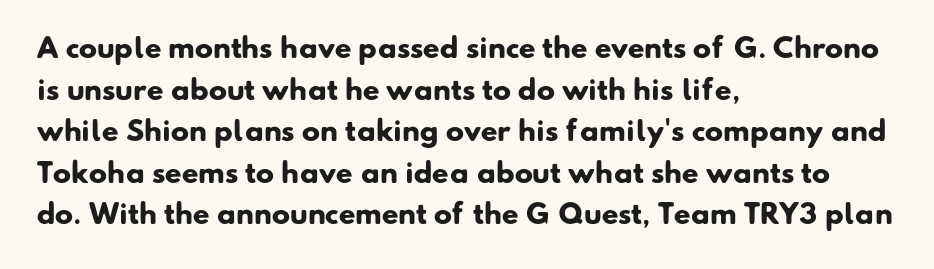
{"bold": "yes", "underline": "no", "align": "left", "line_spacing": "normal", "line_spacing_ratio": 1.54, "letter_spacing": "normal", "letter_spacing_em": 0.0, "glyph_px": 27}
